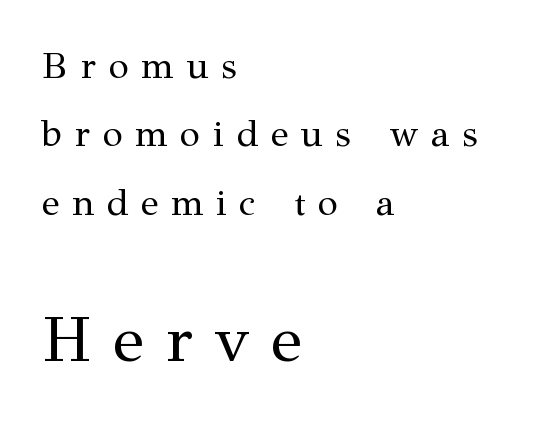
The image shows 65 px regular-weight serif type, upright; set left-aligned, line spacing 1.85x, unusually wide letter spacing (+0.34 em), not underlined; the second (bottom) block is 1.76x larger; medium stroke contrast and a medium x-height.
